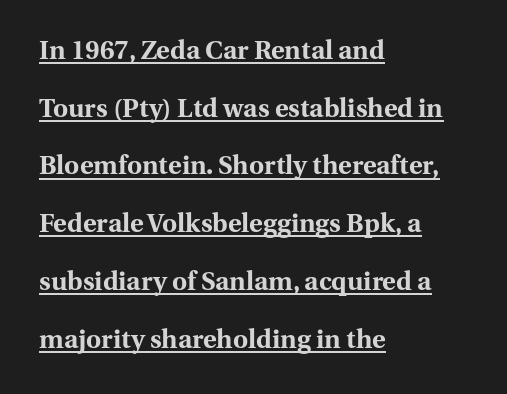
{"italic": "no", "bold": "yes", "underline": "yes", "align": "left", "line_spacing": "loose", "line_spacing_ratio": 2.22, "letter_spacing": "normal", "letter_spacing_em": 0.0, "glyph_px": 26}
